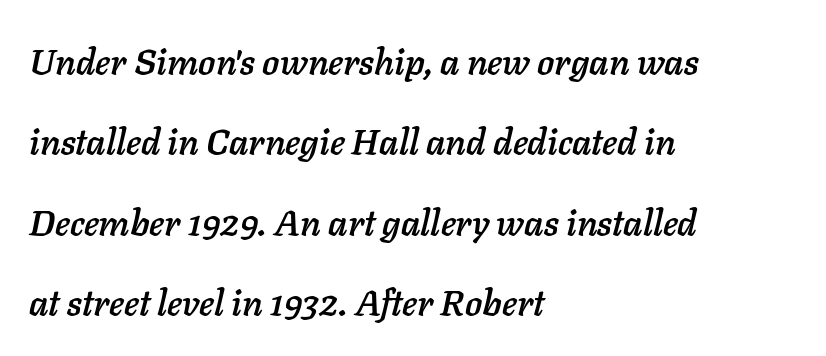
The image shows 36 px text type, italic (leaning right); set left-aligned, loose line spacing (2.23x), normal letter spacing, not underlined; low stroke contrast and a medium x-height.
